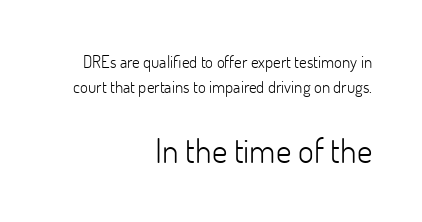
Q: Is the text bold? A: No.
Q: Is the text italic (slanted)? A: No, it is upright.
Q: Is the typeface a serif or a sans-serif typeface? A: Sans-serif.
Q: Is the text underlined? A: No.
Q: How is the paragraph aligned? A: Right-aligned.
Q: Is the spacing between letters normal or unusually wide? A: Normal.
Q: Is the spacing between lines tight, normal or loose? A: Normal.
Q: Which block of text is set in a larger size, the first (top) or the second (bottom)? A: The second (bottom) one.
Q: Width (condensed, normal, or wide)? A: Normal.
Q: Stroke contrast? A: Low.
Q: x-height? A: Small.
Q: Monospaced? A: No.
